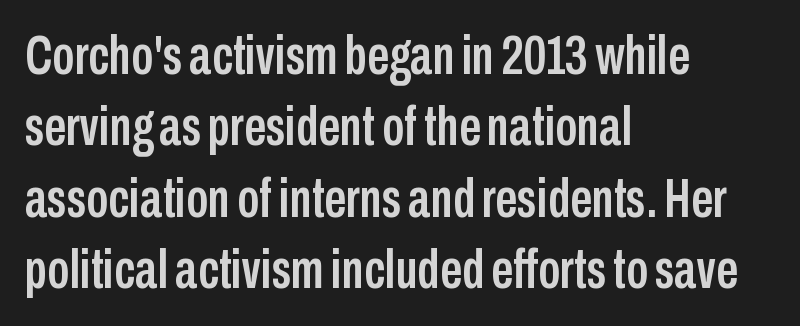
Each new line begins a customary step beneath the previous one. Each letter keeps its own natural width here, so spacing adapts to shape. Serifs: no, the terminals of the letterforms are clean. Each line starts at the same left margin while the right side varies. Upright lettering throughout.
